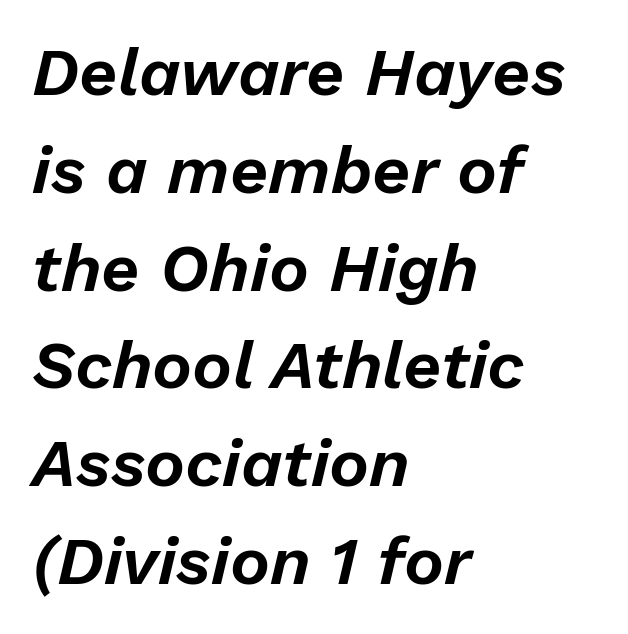
An italicized treatment has been applied to the whole sample. Is this a fixed-width face? No — the glyphs have proportional, varying widths. Teacher's note: observe the even left margin — that is flush-left alignment. The type is set solid horizontally, with unmodified tracking. Letters rest on an invisible, unmarked baseline. The leading is moderate, giving the passage an even texture.
